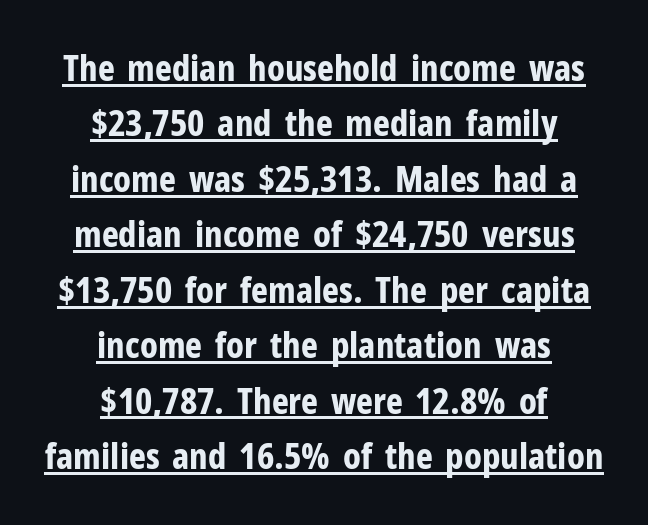
Caption: lettering with a line underneath. Do the characters align in a grid? No, the font is proportional. Each line is balanced around a shared central axis. Emphasis by weight is at full strength: bold.
